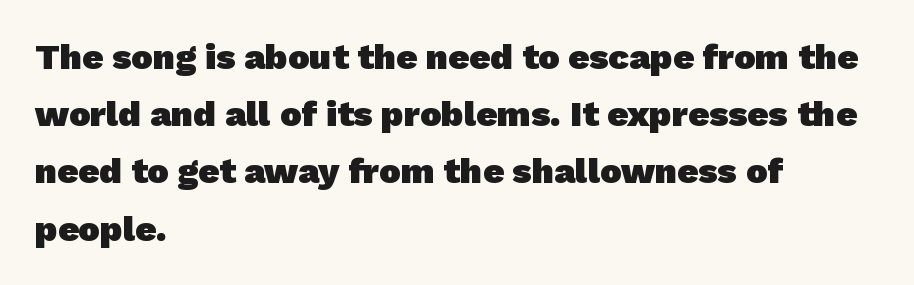
{"serif": "no", "bold": "yes", "weight": "heavy", "width": "normal", "stroke_contrast": "low", "x_height": "medium", "monospaced": "no", "underline": "no", "align": "left", "line_spacing": "normal", "line_spacing_ratio": 1.59, "letter_spacing": "normal", "letter_spacing_em": 0.0, "glyph_px": 36}
